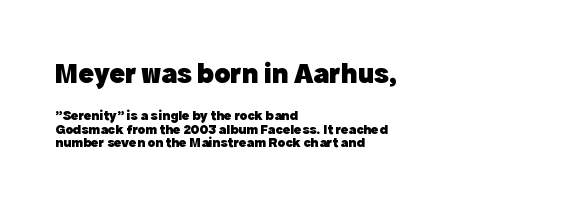
Weight: bold. Examine the stroke ends and you'll find no serifs. How would I describe the line gaps? Narrow and economical. Spacing verdict: proportional, widths tailored to each character.
